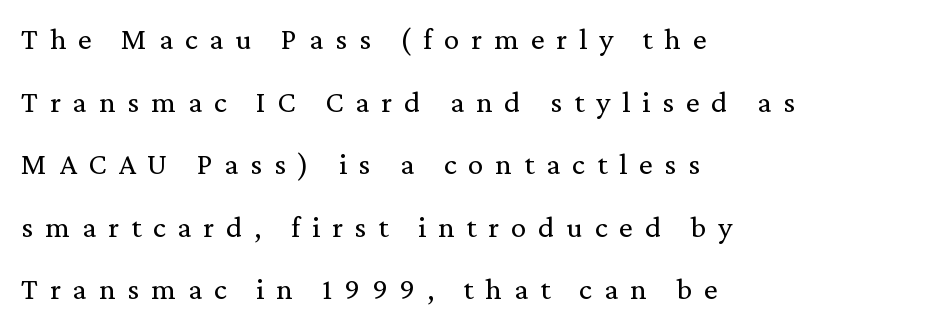
Q: Is the text bold? A: No.
Q: Is the text italic (slanted)? A: No, it is upright.
Q: Is the typeface a serif or a sans-serif typeface? A: Serif.
Q: Is the text underlined? A: No.
Q: How is the paragraph aligned? A: Left-aligned.
Q: Is the spacing between letters normal or unusually wide? A: Unusually wide.
Q: Is the spacing between lines tight, normal or loose? A: Loose.
Q: Width (condensed, normal, or wide)? A: Normal.
Q: Stroke contrast? A: Medium.
Q: x-height? A: Medium.
Q: Monospaced? A: No.
